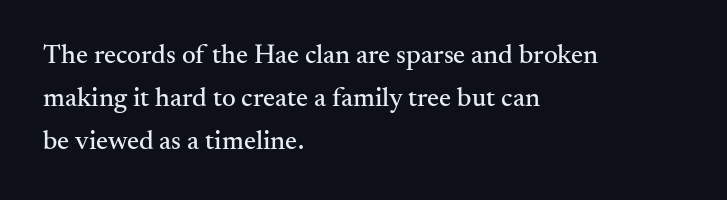
Q: Is the text italic (slanted)? A: No, it is upright.
Q: Is the text underlined? A: No.
Q: How is the paragraph aligned? A: Left-aligned.
Q: Is the spacing between letters normal or unusually wide? A: Normal.
Q: Is the spacing between lines tight, normal or loose? A: Normal.
